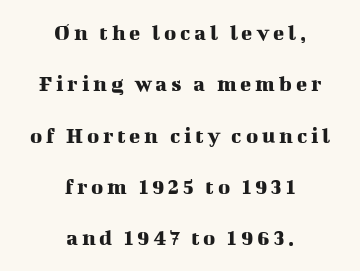
Q: Is the text italic (slanted)? A: No, it is upright.
Q: Is the text underlined? A: No.
Q: How is the paragraph aligned? A: Centered.
Q: Is the spacing between lines tight, normal or loose? A: Loose.
